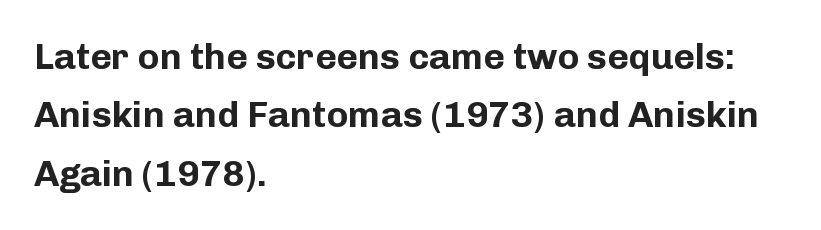
The image shows 37 px bold sans-serif type, upright; set left-aligned, normal line spacing (1.58x), normal letter spacing, not underlined; low stroke contrast and a medium x-height.
